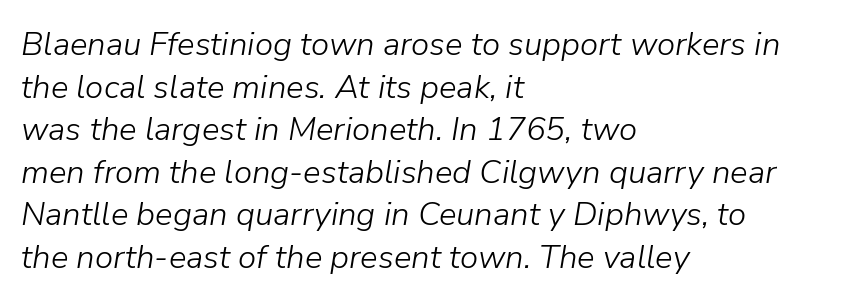
{"italic": "yes", "lean": "right", "slant_degrees": 9, "bold": "no", "weight": "light", "width": "normal", "stroke_contrast": "low", "x_height": "medium", "monospaced": "no", "underline": "no", "align": "left", "line_spacing": "normal", "line_spacing_ratio": 1.29, "letter_spacing": "normal", "letter_spacing_em": 0.0, "glyph_px": 33}
